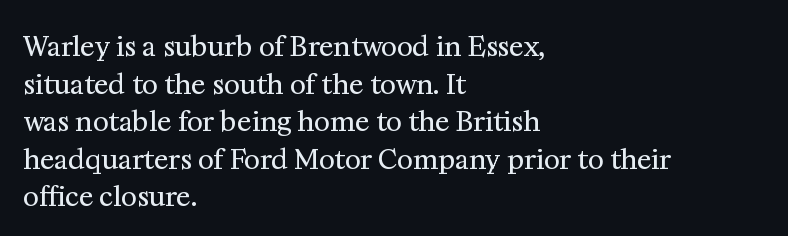
Notice how the stems are strictly vertical — no italics here. A bare baseline throughout the passage. Inter-character spacing is left at the font's built-in metrics. Vertical spacing — default. The ragged edge is on the right, which tells us the setting is flush left. The font sits on the lighter half of the weight spectrum, regular included.
